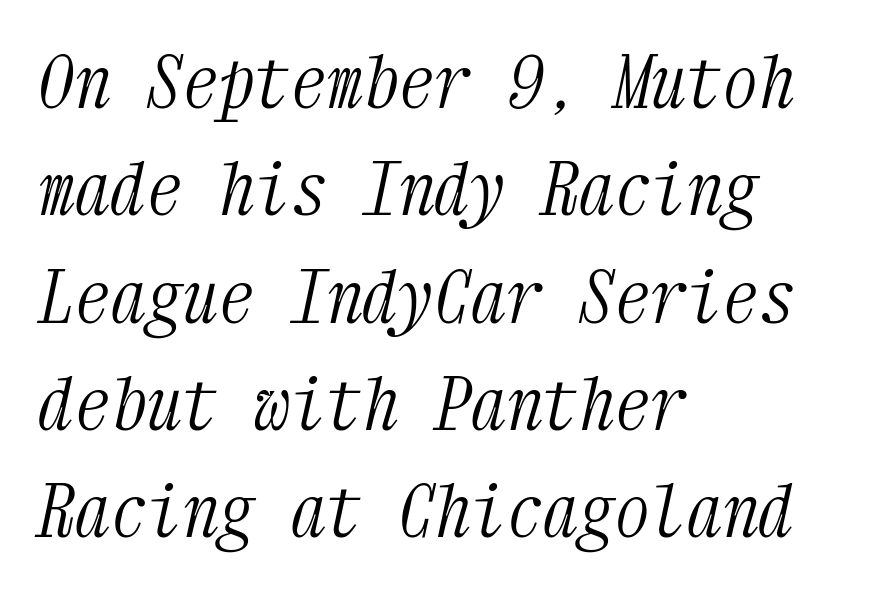
Rows of type keep a routine distance in the vertical direction. Fixed-width glyphs throughout — classic coding-font behaviour. Reading down the block, your eye returns to a fixed left position each line. Anything drawn beneath the words? Only blank space. Characters are canted at an angle relative to the baseline's perpendicular. Check where the strokes stop: tiny serifs finish them off.
